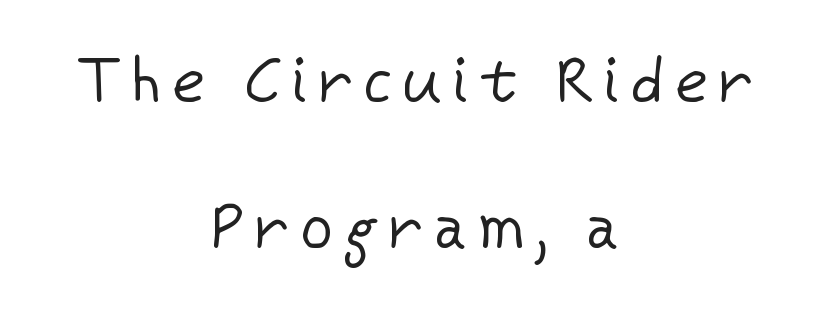
{"serif": "no", "italic": "no", "bold": "no", "weight": "regular", "width": "normal", "stroke_contrast": "low", "x_height": "medium", "monospaced": "no", "underline": "no", "align": "center", "line_spacing": "loose", "line_spacing_ratio": 2.31, "glyph_px": 63}
